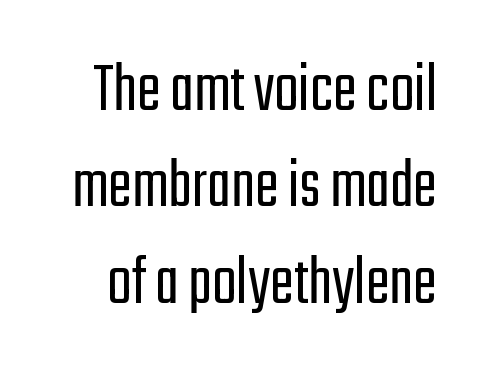
{"serif": "no", "italic": "no", "bold": "no", "weight": "light", "width": "condensed", "stroke_contrast": "low", "x_height": "medium", "monospaced": "no", "underline": "no", "line_spacing": "normal", "line_spacing_ratio": 1.34, "letter_spacing": "normal", "letter_spacing_em": 0.0, "glyph_px": 72}
